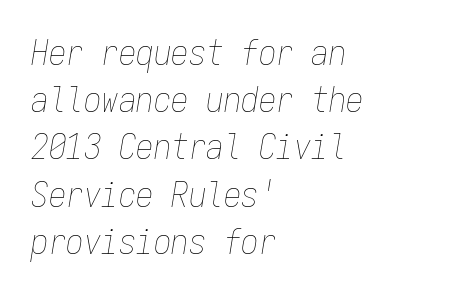
The face used here is monospaced, like something from a code editor. The weight tops out at a normal text grade. The letterforms sit shoulder to shoulder at normal distance. If you drew a line through each stem, it would be angled. Layout note: lines flush left. The block of text has a typical density, with ordinary space between rows.
